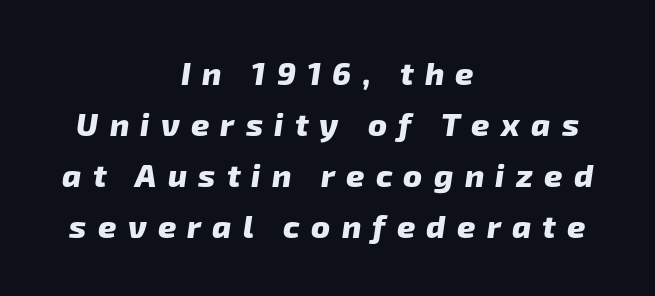
{"serif": "no", "bold": "yes", "weight": "heavy", "width": "normal", "stroke_contrast": "low", "x_height": "medium", "monospaced": "no", "underline": "no", "align": "center", "line_spacing": "normal", "line_spacing_ratio": 1.59, "letter_spacing": "wide", "letter_spacing_em": 0.35, "glyph_px": 32}
